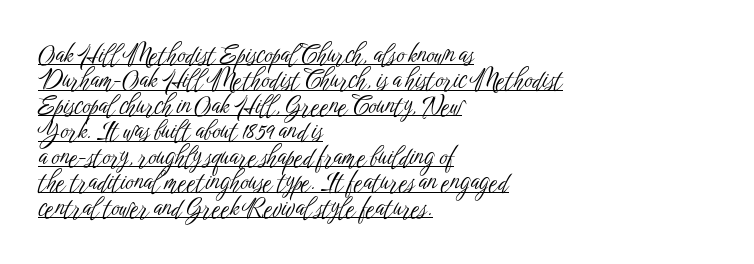
The image shows 25 px text type; set left-aligned, tight line spacing (1.02x), normal letter spacing, underlined.
